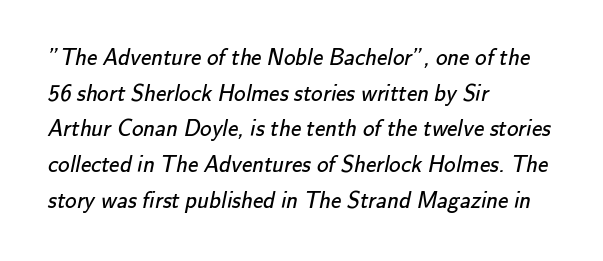
Which margin do the lines hug? The left one — the right edge is uneven. What stands out about the letter spacing? Nothing — it is the standard amount. One glance says typical: line gaps are just what's usual. Check under the words: just untouched page. Weight class: somewhere from thin through regular.
